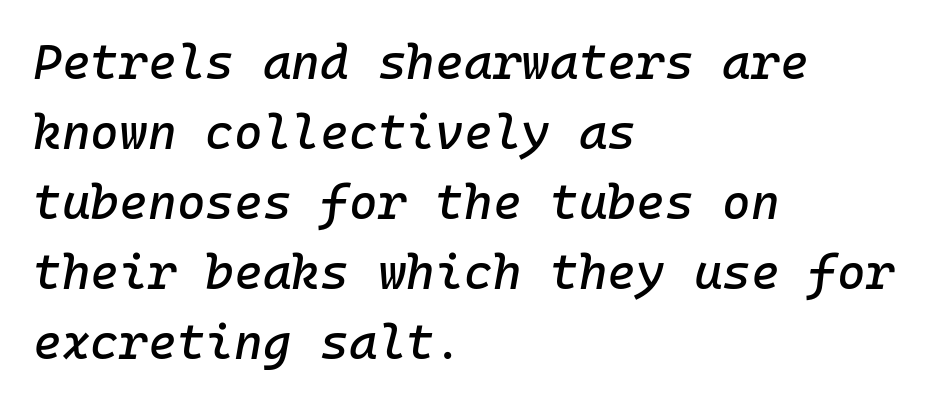
The image shows 49 px text type, italic (leaning right), monospaced; set left-aligned, normal line spacing (1.43x), normal letter spacing, not underlined; low stroke contrast and a medium x-height.
